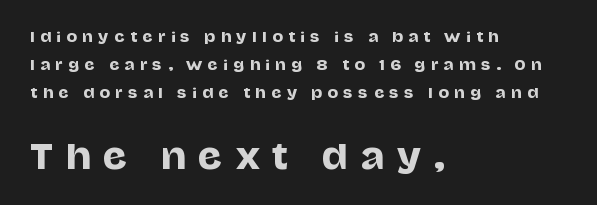
The image shows 33 px sans-serif type, upright; set left-aligned, loose line spacing (2.01x), unusually wide letter spacing (+0.39 em), not underlined; the second (bottom) block is 2.36x larger; low stroke contrast and a large x-height.
